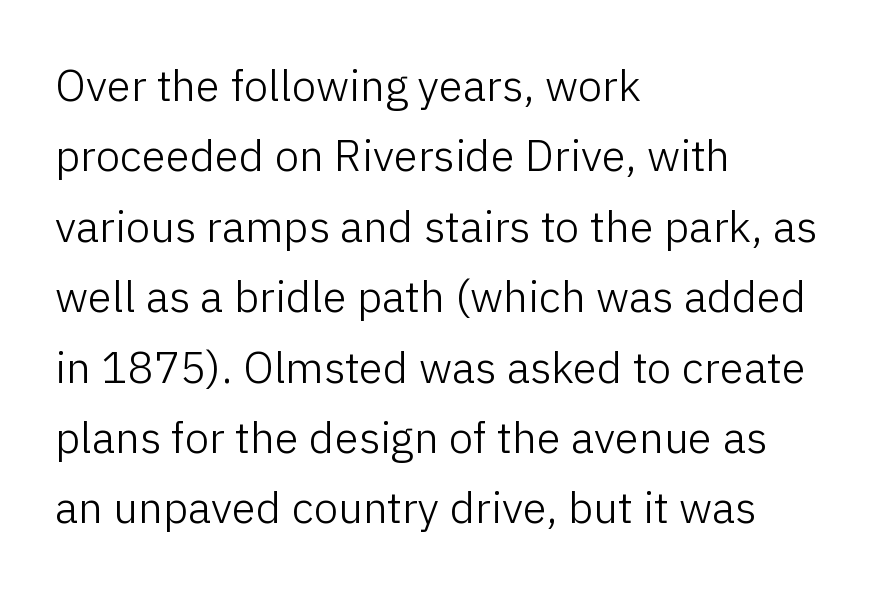
Bare-footed words on every line. Caption: face not bold, strokes unweighted. Serif or sans? Sans — the stroke terminals are bare. The rows are spaced the way most documents space them. The letters advance in unequal steps, a hallmark of proportional type.
